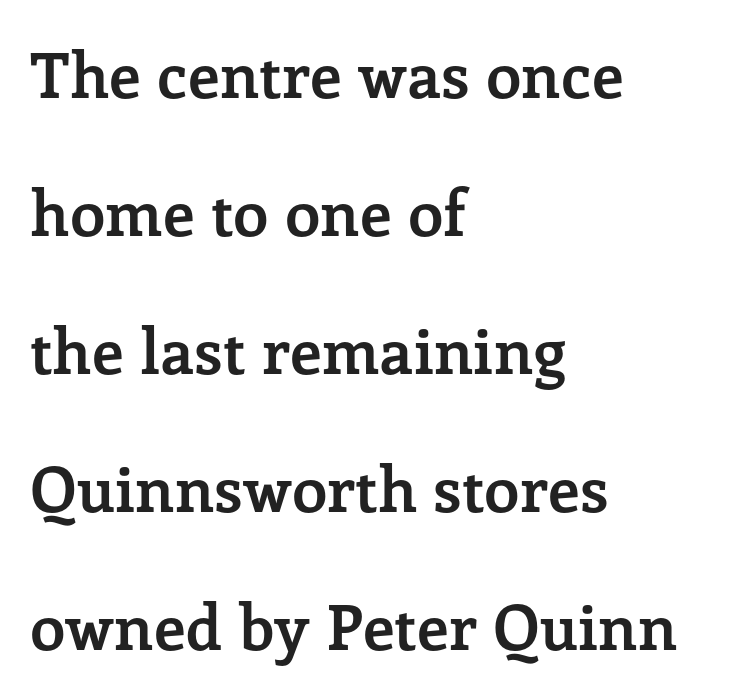
{"serif": "yes", "italic": "no", "bold": "yes", "weight": "semibold", "width": "normal", "stroke_contrast": "low", "x_height": "medium", "monospaced": "no", "underline": "no", "align": "left", "line_spacing": "loose", "line_spacing_ratio": 2.19, "letter_spacing": "normal", "letter_spacing_em": 0.0, "glyph_px": 63}
